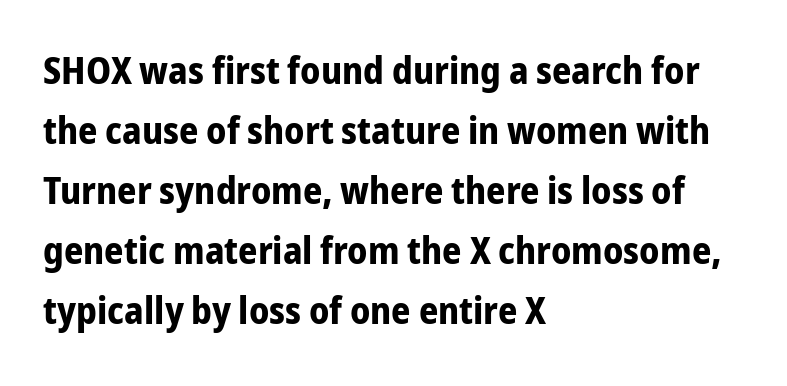
The image shows 38 px bold, condensed sans-serif type, upright; set left-aligned, normal line spacing (1.58x), normal letter spacing, not underlined; low stroke contrast and a medium x-height.
